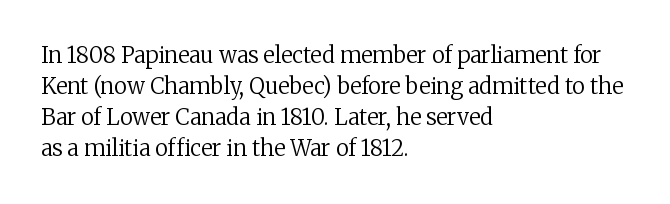
The image shows 22 px text type, upright; set left-aligned, normal line spacing (1.41x), normal letter spacing, not underlined.
